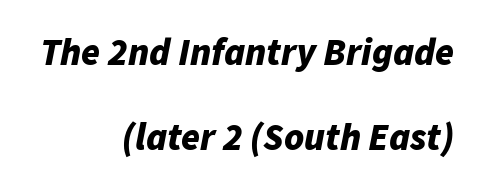
{"italic": "yes", "lean": "right", "slant_degrees": 11, "bold": "yes", "weight": "bold", "width": "normal", "stroke_contrast": "low", "x_height": "medium", "monospaced": "no", "underline": "no", "align": "right", "line_spacing": "loose", "line_spacing_ratio": 2.25, "letter_spacing": "normal", "letter_spacing_em": 0.0, "glyph_px": 38}
